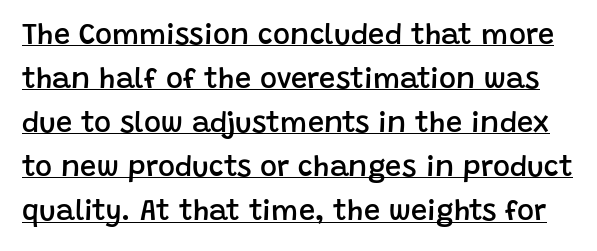
The image shows 29 px semibold sans-serif type, upright; set normal line spacing (1.52x), normal letter spacing, underlined; low stroke contrast and a large x-height.
